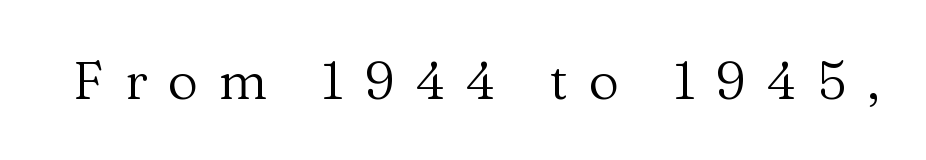
Q: Is the text bold? A: No.
Q: Is the text italic (slanted)? A: No, it is upright.
Q: Is the typeface a serif or a sans-serif typeface? A: Serif.
Q: Is the text underlined? A: No.
Q: Is the spacing between letters normal or unusually wide? A: Unusually wide.
Q: Width (condensed, normal, or wide)? A: Normal.
Q: Stroke contrast? A: Medium.
Q: x-height? A: Medium.
Q: Monospaced? A: No.
